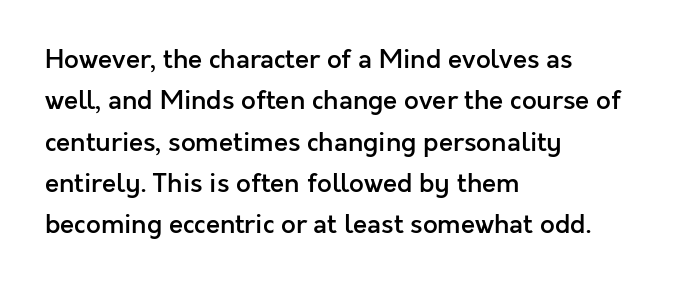
The lines are quadded left. Descenders hang freely into open space. Semibold letterforms, between regular and bold. Observe the ordinary spacing: letters are neighbours, not strangers.
